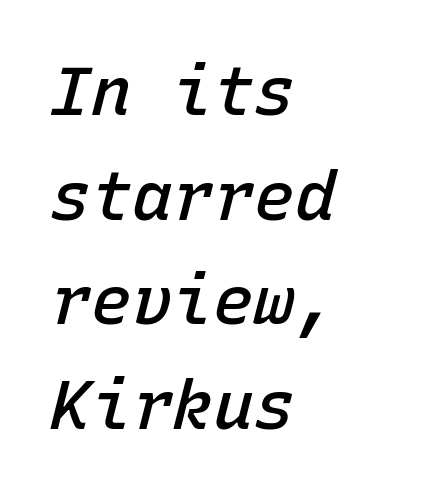
{"italic": "yes", "lean": "right", "slant_degrees": 15, "bold": "semi", "weight": "semibold", "width": "normal", "stroke_contrast": "low", "x_height": "medium", "monospaced": "yes", "underline": "no", "align": "left", "line_spacing": "normal", "line_spacing_ratio": 1.54, "letter_spacing": "normal", "letter_spacing_em": 0.0, "glyph_px": 68}
